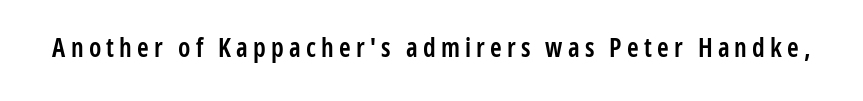
The image shows 26 px text type, upright; set unusually wide letter spacing (+0.2 em), not underlined.
